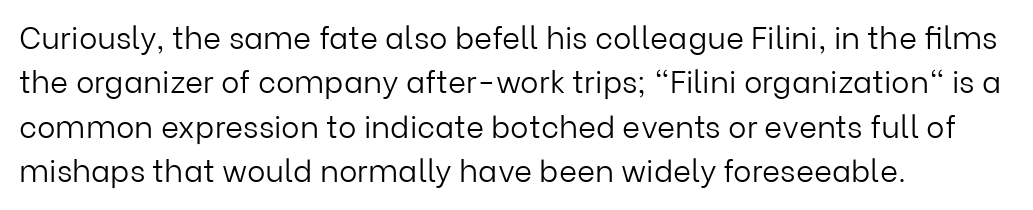
A typesetter would call this leading conventional body-copy spacing. To sum up the face: it is a sans, with no serifs. Horizontally, the lines are justified to the leading edge only. Nothing heavy about these letters — not bold at all.
